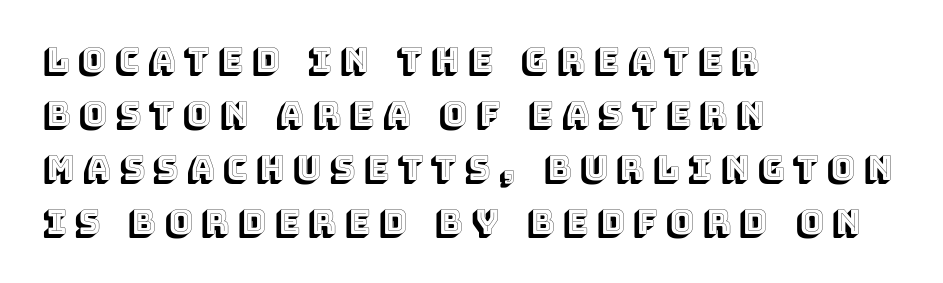
{"italic": "no", "width": "normal", "x_height": "large", "monospaced": "no", "underline": "no", "align": "left", "line_spacing": "normal", "line_spacing_ratio": 1.64, "letter_spacing": "wide", "letter_spacing_em": 0.27, "glyph_px": 33}
